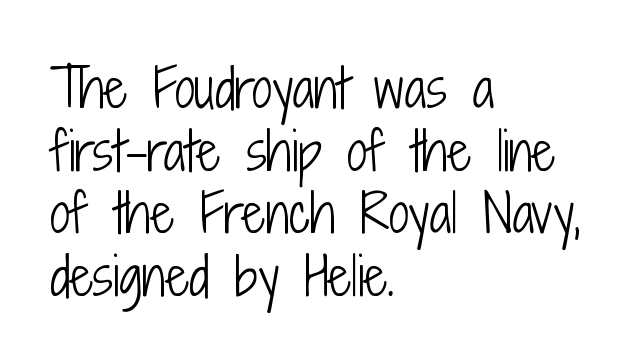
Q: Is the text bold? A: No.
Q: Is the text italic (slanted)? A: No, it is upright.
Q: Is the typeface a serif or a sans-serif typeface? A: Sans-serif.
Q: Is the text underlined? A: No.
Q: How is the paragraph aligned? A: Left-aligned.
Q: Is the spacing between letters normal or unusually wide? A: Normal.
Q: Width (condensed, normal, or wide)? A: Condensed.
Q: Stroke contrast? A: Low.
Q: x-height? A: Medium.
Q: Monospaced? A: No.
